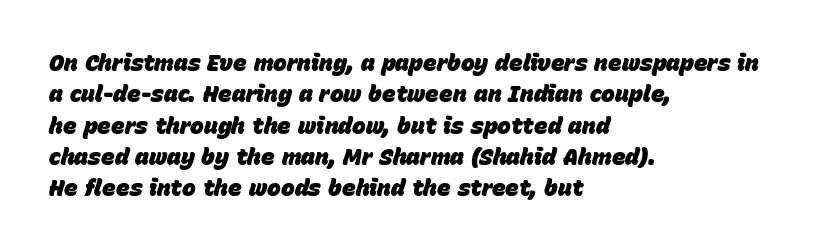
The image shows 23 px bold type, italic (leaning right); set left-aligned, normal line spacing (1.36x), normal letter spacing, not underlined.
